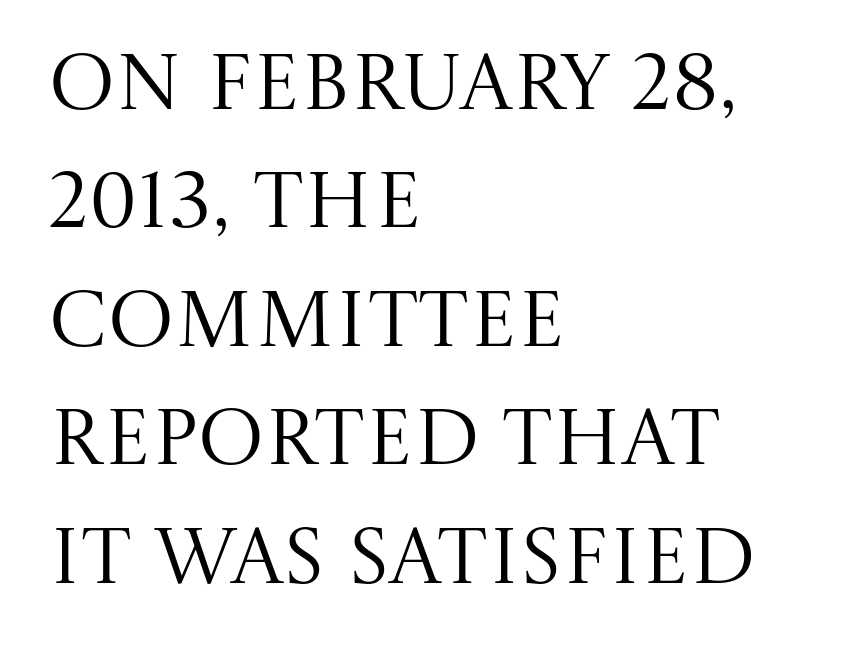
Q: Is the text bold? A: No.
Q: Is the text italic (slanted)? A: No, it is upright.
Q: Is the typeface a serif or a sans-serif typeface? A: Serif.
Q: Is the text underlined? A: No.
Q: How is the paragraph aligned? A: Left-aligned.
Q: Is the spacing between letters normal or unusually wide? A: Normal.
Q: Is the spacing between lines tight, normal or loose? A: Normal.
Q: Width (condensed, normal, or wide)? A: Normal.
Q: Stroke contrast? A: Medium.
Q: x-height? A: Large.
Q: Monospaced? A: No.
